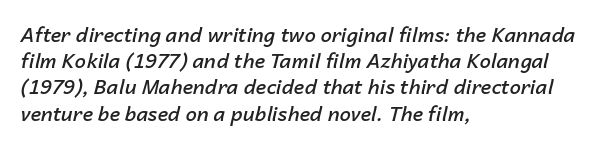
{"italic": "yes", "lean": "right", "slant_degrees": 14, "bold": "semi", "underline": "no", "align": "left", "line_spacing": "normal", "line_spacing_ratio": 1.31, "letter_spacing": "normal", "letter_spacing_em": 0.0, "glyph_px": 20}
